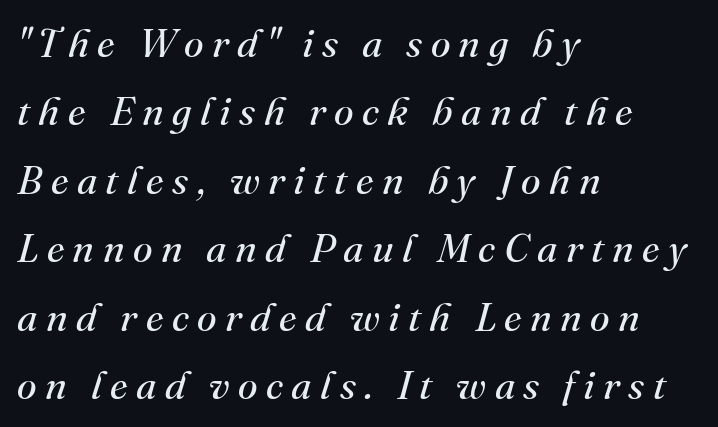
The image shows 40 px regular-weight serif type, italic (leaning right); set left-aligned, line spacing 1.71x, unusually wide letter spacing (+0.21 em), not underlined; medium stroke contrast and a small x-height.
